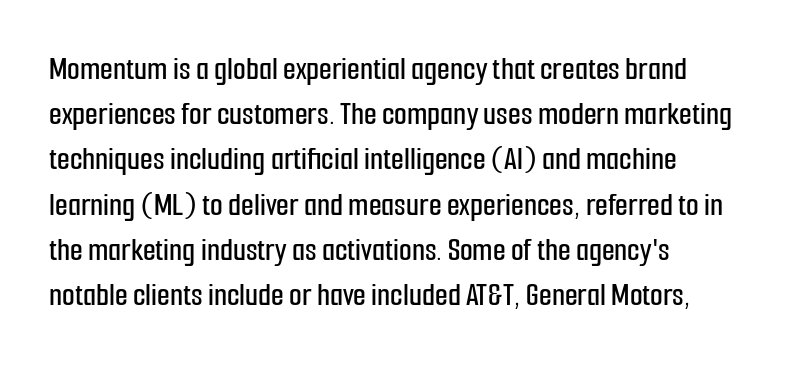
Standard letterfit; no display-style spreading of the glyphs. Grotesque or geometric, the face here clearly has no serifs. Line beginnings align vertically; line endings do not. Horizontal bands of white between lines are of average thickness. These lines were composed using upright roman letters.
